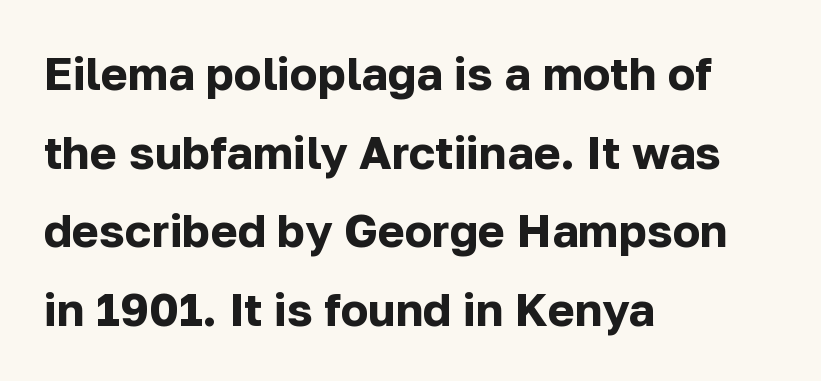
{"serif": "no", "italic": "no", "bold": "yes", "weight": "bold", "width": "normal", "stroke_contrast": "low", "x_height": "medium", "monospaced": "no", "underline": "no", "align": "left", "line_spacing_ratio": 1.71, "letter_spacing": "normal", "letter_spacing_em": 0.0, "glyph_px": 46}
